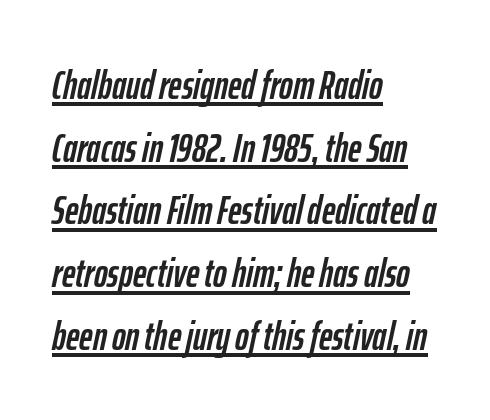
The rendering keeps characters at their native spacing. This is oblique type, the kind used for emphasis or titles. Leftover space on each line is placed entirely after the last word. What's the leading like? Ordinary, nothing unusual. This rendering features underlined lettering.
